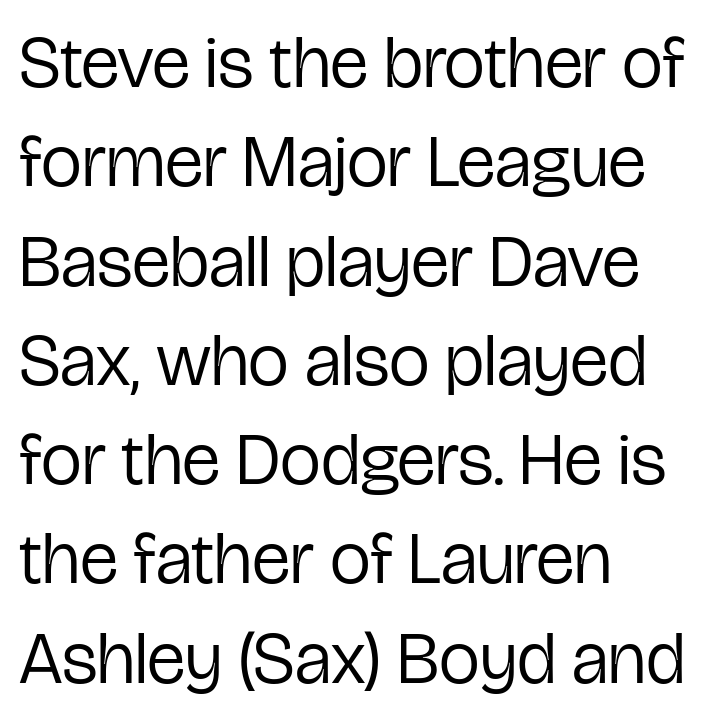
Q: Is the text bold? A: No.
Q: Is the text italic (slanted)? A: No, it is upright.
Q: Is the typeface a serif or a sans-serif typeface? A: Sans-serif.
Q: Is the text underlined? A: No.
Q: How is the paragraph aligned? A: Left-aligned.
Q: Is the spacing between letters normal or unusually wide? A: Normal.
Q: Is the spacing between lines tight, normal or loose? A: Normal.
Q: Width (condensed, normal, or wide)? A: Condensed.
Q: Stroke contrast? A: Low.
Q: x-height? A: Medium.
Q: Monospaced? A: No.
